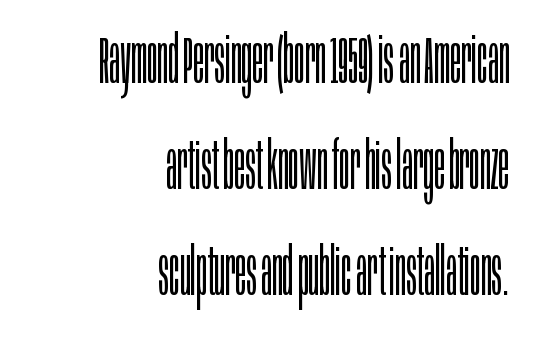
A normal amount of white space separates one row of letters from the next. Plain, unruled lines of type. Stroke mass is kept to a normal reading level or below. Does the copy run flush right? Yes — the right margin is perfectly even. The letters advance in unequal steps, a hallmark of proportional type.
